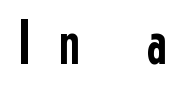
Rule under the text: the space is simply empty. You could not count columns in this text — the font is proportionally spaced. The specimen reads as upright at a glance. Nope, no serifs anywhere on these letters.
